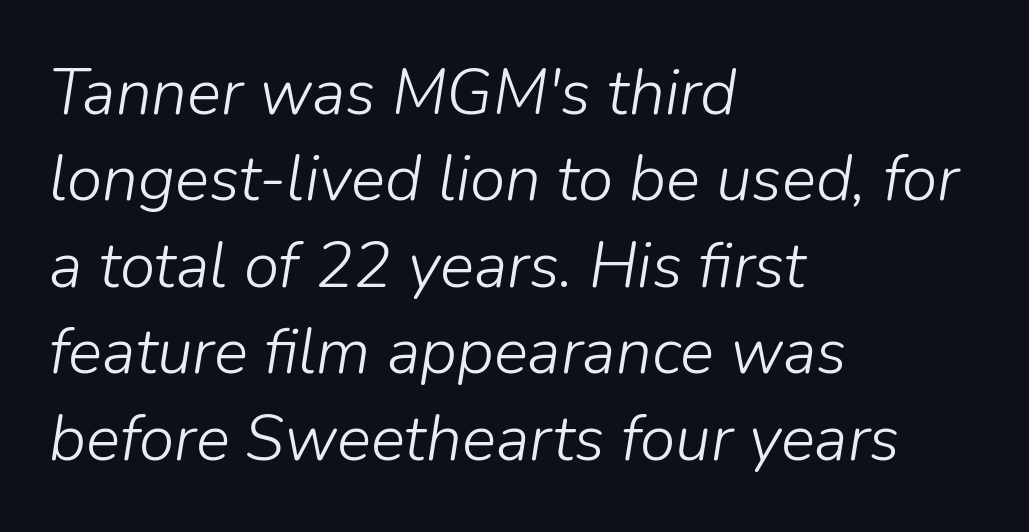
{"italic": "yes", "lean": "right", "slant_degrees": 9, "bold": "no", "weight": "light", "width": "normal", "stroke_contrast": "low", "x_height": "medium", "monospaced": "no", "underline": "no", "align": "left", "line_spacing": "normal", "line_spacing_ratio": 1.35, "letter_spacing": "normal", "letter_spacing_em": 0.0, "glyph_px": 64}
